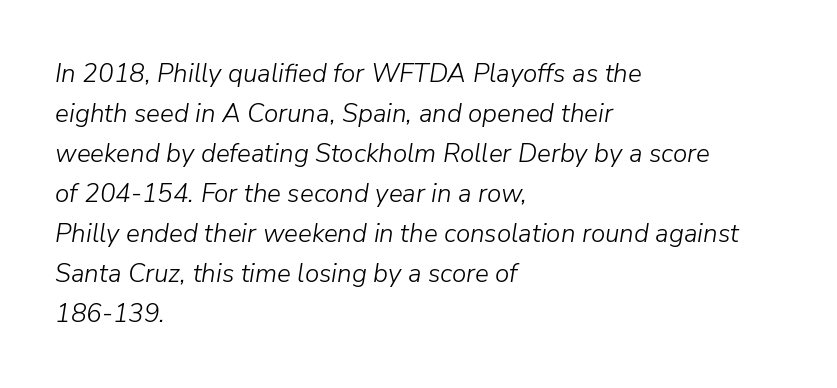
The image shows 26 px text type, italic (leaning right); set left-aligned, normal line spacing (1.54x), normal letter spacing, not underlined.
